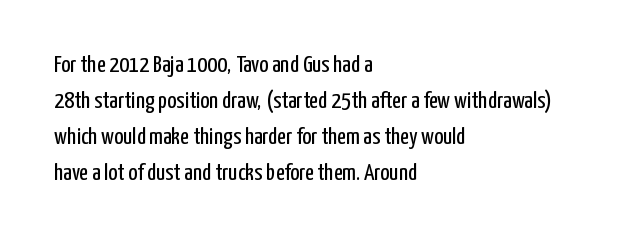
The image shows 24 px text type, upright; set left-aligned, normal line spacing (1.5x), normal letter spacing, not underlined.
